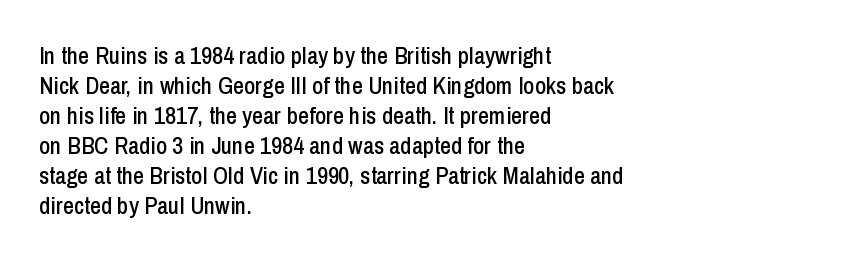
{"italic": "no", "underline": "no", "align": "left", "line_spacing": "normal", "line_spacing_ratio": 1.25, "letter_spacing": "normal", "letter_spacing_em": 0.0, "glyph_px": 24}
